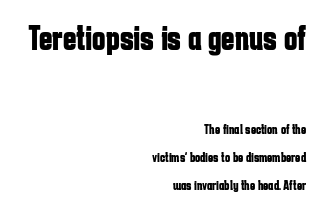
{"serif": "no", "italic": "no", "bold": "yes", "weight": "bold", "width": "condensed", "stroke_contrast": "low", "x_height": "medium", "monospaced": "no", "underline": "no", "align": "right", "line_spacing": "loose", "line_spacing_ratio": 2.02, "letter_spacing": "normal", "letter_spacing_em": 0.0, "larger_block": "first", "size_ratio": 2.57, "glyph_px": 36}
